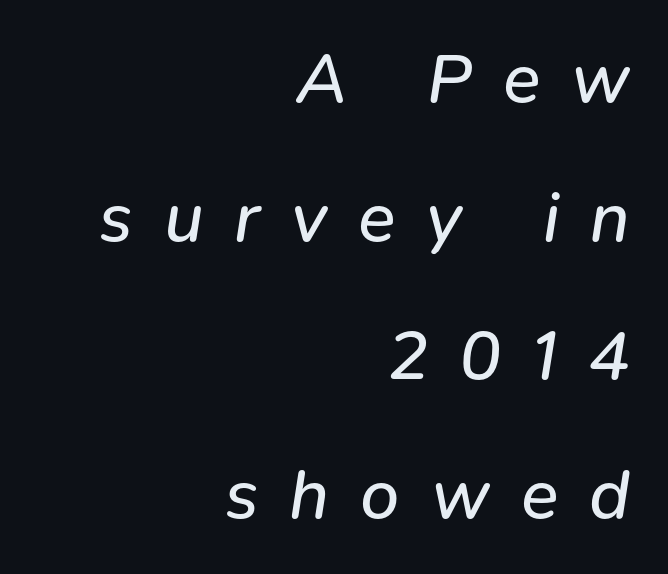
This sample has the flowing, uneven cadence of proportional lettering. This rendering features lettering with no underline. The passage shown stacks its lines with a broad gap. Unbolded letterforms with no extra heft.
